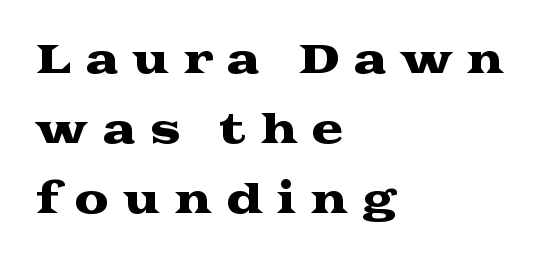
{"serif": "yes", "italic": "no", "width": "wide", "stroke_contrast": "medium", "x_height": "medium", "monospaced": "no", "underline": "no", "align": "left", "line_spacing_ratio": 1.8, "letter_spacing": "wide", "letter_spacing_em": 0.35, "glyph_px": 39}
